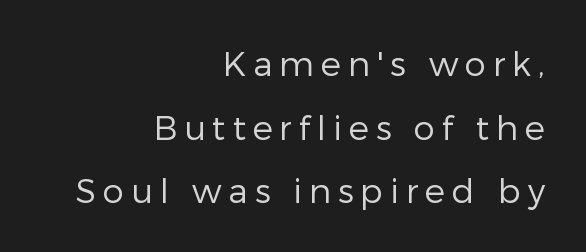
The letterforms sit at book weight or below. The string is rendered with underlining switched off. The lettering stays uniformly vertical, giving the passage a roman look. The glyphs in this specimen are sans serif. Here the designer chose a conventional face with non-uniform glyph widths.
